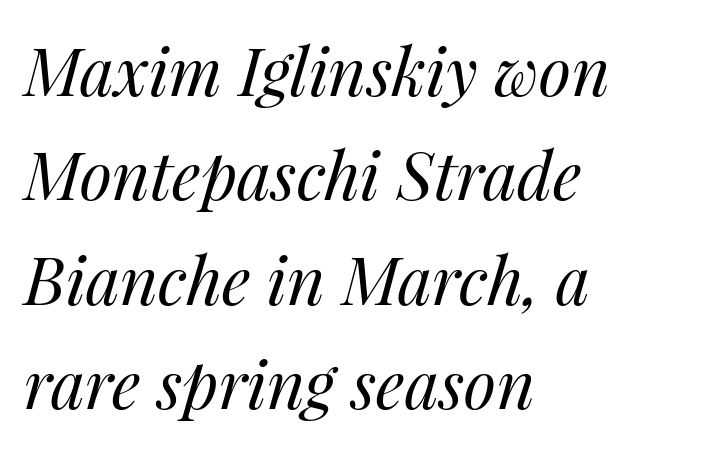
Q: Is the text bold? A: No.
Q: Is the text italic (slanted)? A: Yes, it leans right by about 14 degrees.
Q: Is the text underlined? A: No.
Q: How is the paragraph aligned? A: Left-aligned.
Q: Is the spacing between letters normal or unusually wide? A: Normal.
Q: Is the spacing between lines tight, normal or loose? A: Normal.
Q: Width (condensed, normal, or wide)? A: Normal.
Q: Stroke contrast? A: Medium.
Q: x-height? A: Medium.
Q: Monospaced? A: No.
